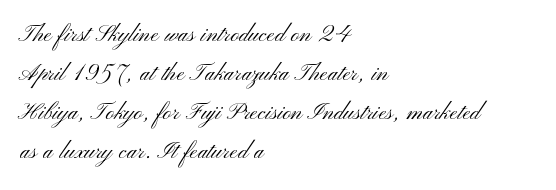
These lines stack with their left ends in a neat column. Grotesque or geometric, the face here clearly has no serifs. Lines of text with bare space underneath. Evenly set lines give the paragraph a standard silhouette.
